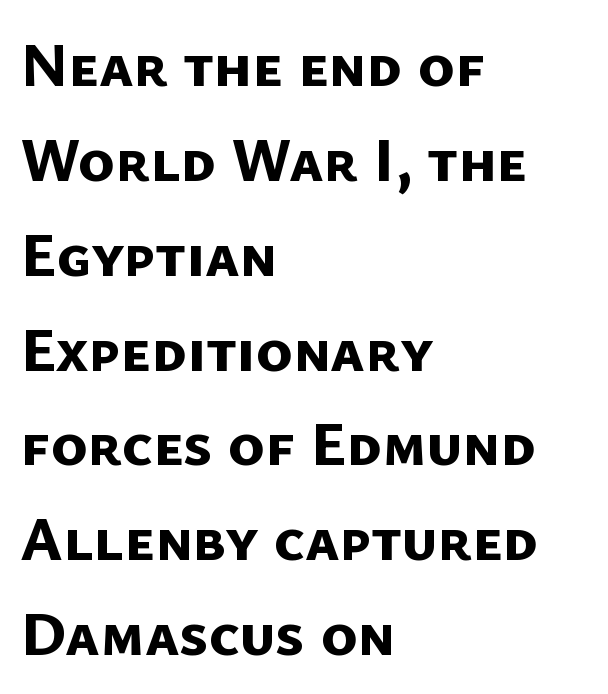
{"serif": "no", "bold": "yes", "weight": "bold", "width": "normal", "stroke_contrast": "low", "x_height": "medium", "monospaced": "no", "underline": "no", "align": "left", "line_spacing": "normal", "line_spacing_ratio": 1.53, "letter_spacing": "normal", "letter_spacing_em": 0.0, "glyph_px": 62}
